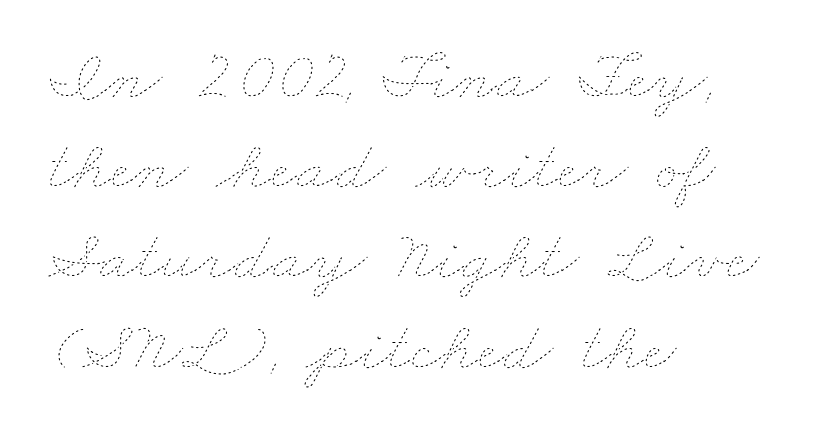
{"bold": "no", "weight": "thin", "width": "wide", "stroke_contrast": "low", "x_height": "small", "monospaced": "no", "underline": "no", "align": "left", "line_spacing": "normal", "line_spacing_ratio": 1.27, "letter_spacing": "normal", "letter_spacing_em": 0.0, "glyph_px": 71}
